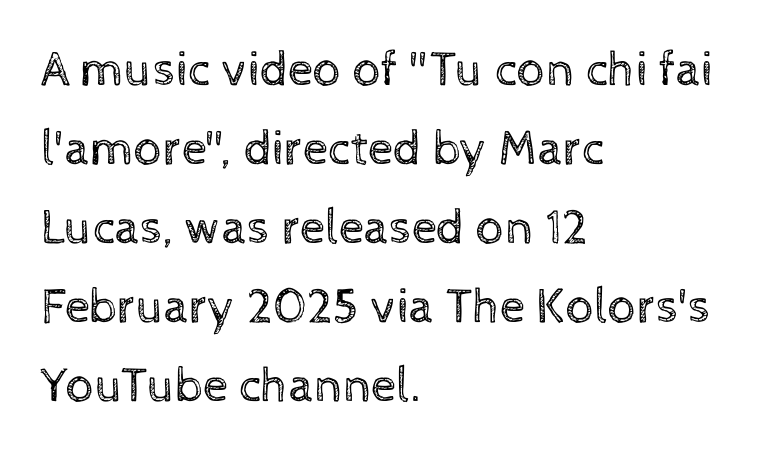
The image shows 50 px regular-weight type, upright; set left-aligned, normal line spacing (1.58x), normal letter spacing, not underlined; a medium x-height.
